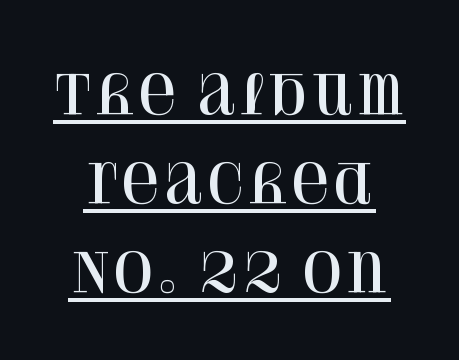
Q: Is the text italic (slanted)? A: No, it is upright.
Q: Is the typeface a serif or a sans-serif typeface? A: Serif.
Q: Is the text underlined? A: Yes.
Q: Is the spacing between letters normal or unusually wide? A: Normal.
Q: Is the spacing between lines tight, normal or loose? A: Normal.
Q: Width (condensed, normal, or wide)? A: Normal.
Q: Stroke contrast? A: High.
Q: x-height? A: Large.
Q: Monospaced? A: No.
